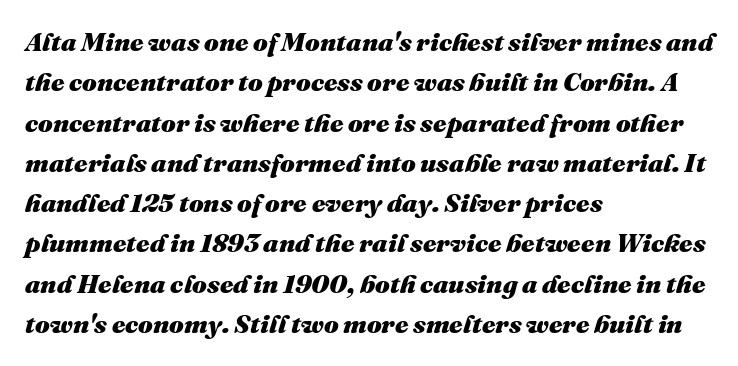
Q: Is the text bold? A: Yes.
Q: Is the text italic (slanted)? A: Yes, it leans right by about 16 degrees.
Q: Is the text underlined? A: No.
Q: How is the paragraph aligned? A: Left-aligned.
Q: Is the spacing between letters normal or unusually wide? A: Normal.
Q: Is the spacing between lines tight, normal or loose? A: Normal.
